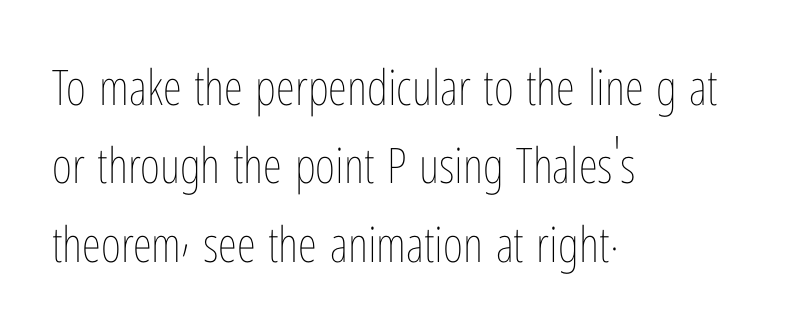
The image shows 49 px thin, condensed type, upright; set left-aligned, normal line spacing (1.6x), normal letter spacing, not underlined; low stroke contrast and a medium x-height.
